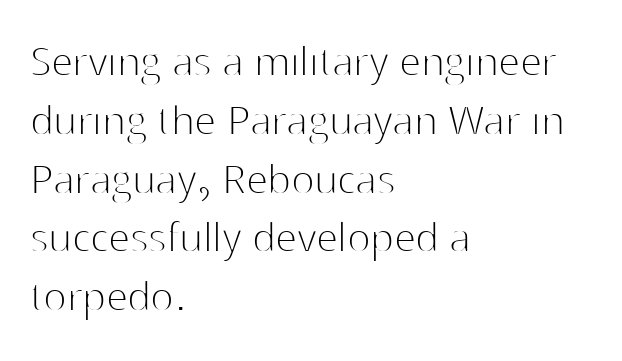
{"serif": "no", "italic": "no", "bold": "no", "weight": "thin", "width": "normal", "stroke_contrast": "high", "x_height": "medium", "monospaced": "no", "underline": "no", "align": "left", "line_spacing_ratio": 1.2, "letter_spacing": "normal", "letter_spacing_em": 0.0, "glyph_px": 49}
